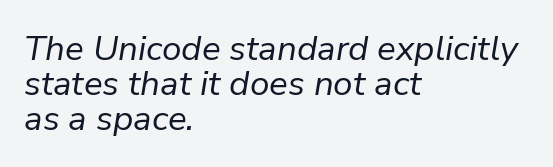
Q: Is the text bold? A: No.
Q: Is the text italic (slanted)? A: Yes, it leans right by about 9 degrees.
Q: Is the text underlined? A: No.
Q: How is the paragraph aligned? A: Left-aligned.
Q: Is the spacing between letters normal or unusually wide? A: Normal.
Q: Is the spacing between lines tight, normal or loose? A: Tight.
Q: Width (condensed, normal, or wide)? A: Normal.
Q: Stroke contrast? A: Low.
Q: x-height? A: Medium.
Q: Monospaced? A: No.
